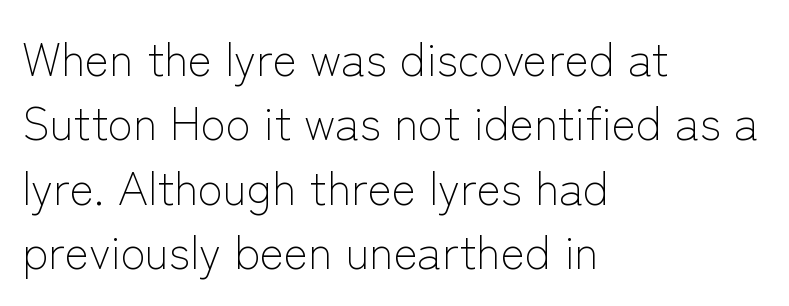
Q: Is the text bold? A: No.
Q: Is the text italic (slanted)? A: No, it is upright.
Q: Is the typeface a serif or a sans-serif typeface? A: Sans-serif.
Q: Is the text underlined? A: No.
Q: How is the paragraph aligned? A: Left-aligned.
Q: Is the spacing between letters normal or unusually wide? A: Normal.
Q: Is the spacing between lines tight, normal or loose? A: Normal.
Q: Width (condensed, normal, or wide)? A: Normal.
Q: Stroke contrast? A: Low.
Q: x-height? A: Medium.
Q: Monospaced? A: No.
